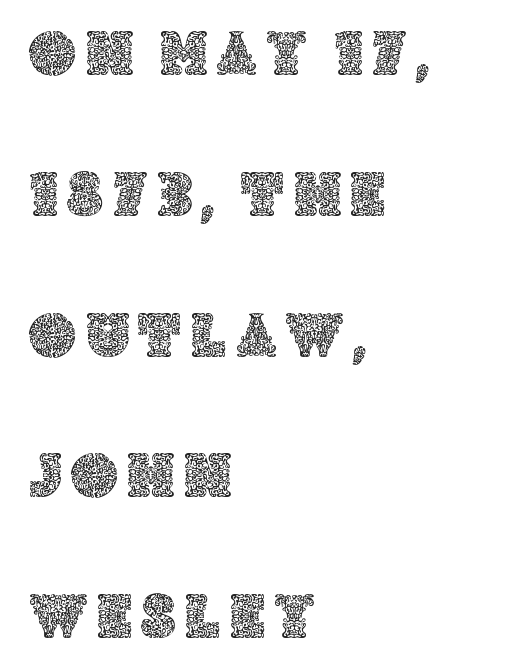
The image shows 64 px text type, upright; set left-aligned, loose line spacing (2.2x), not underlined; a large x-height.
